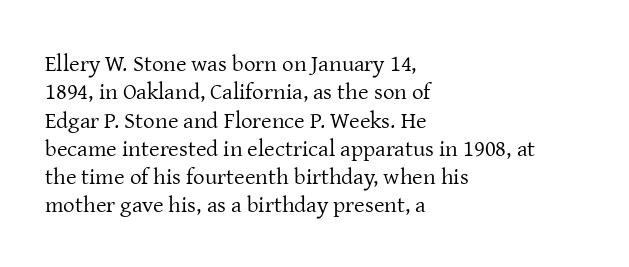
{"italic": "no", "bold": "no", "underline": "no", "align": "left", "line_spacing_ratio": 1.23, "letter_spacing": "normal", "letter_spacing_em": 0.0, "glyph_px": 23}
